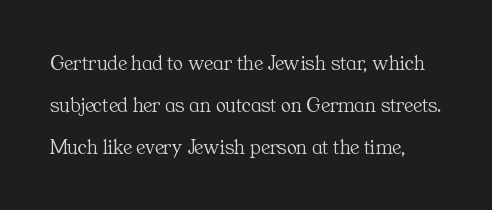
The image shows 21 px text type, upright; set loose line spacing (2.0x), normal letter spacing, not underlined.
